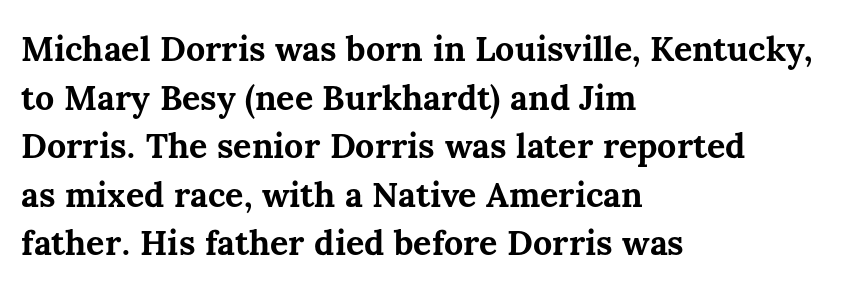
Q: Is the text bold? A: Yes.
Q: Is the text italic (slanted)? A: No, it is upright.
Q: Is the text underlined? A: No.
Q: How is the paragraph aligned? A: Left-aligned.
Q: Is the spacing between letters normal or unusually wide? A: Normal.
Q: Is the spacing between lines tight, normal or loose? A: Normal.
Q: Width (condensed, normal, or wide)? A: Normal.
Q: Stroke contrast? A: Medium.
Q: x-height? A: Medium.
Q: Monospaced? A: No.
